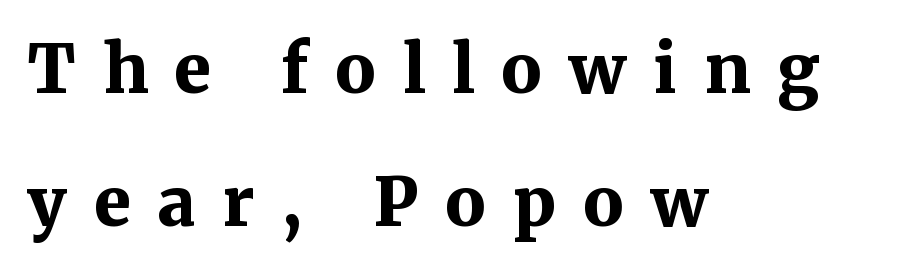
The image shows 67 px bold serif type, upright; set left-aligned, loose line spacing (1.98x), unusually wide letter spacing (+0.4 em), not underlined; medium stroke contrast and a medium x-height.
